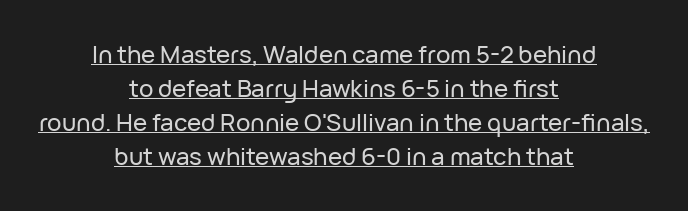
{"italic": "no", "underline": "yes", "align": "center", "line_spacing": "normal", "line_spacing_ratio": 1.42, "letter_spacing": "normal", "letter_spacing_em": 0.0, "glyph_px": 24}
